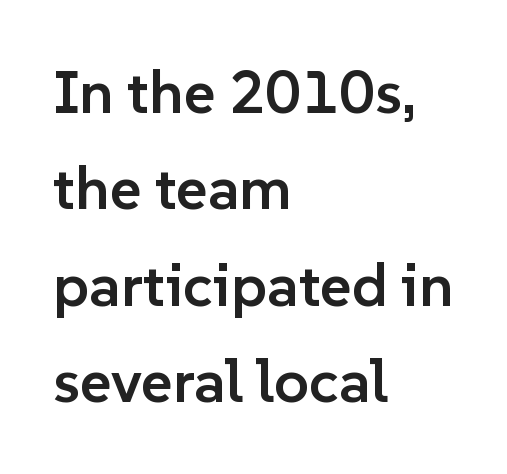
The image shows 61 px semibold sans-serif type, upright; set left-aligned, normal line spacing (1.58x), normal letter spacing, not underlined; low stroke contrast and a medium x-height.
